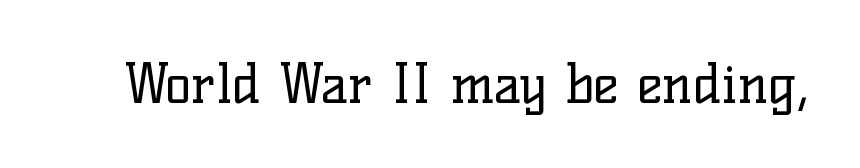
Q: Is the text bold? A: No.
Q: Is the text italic (slanted)? A: No, it is upright.
Q: Is the typeface a serif or a sans-serif typeface? A: Serif.
Q: Is the text underlined? A: No.
Q: Is the spacing between letters normal or unusually wide? A: Normal.
Q: Width (condensed, normal, or wide)? A: Normal.
Q: Stroke contrast? A: Low.
Q: x-height? A: Medium.
Q: Monospaced? A: No.
